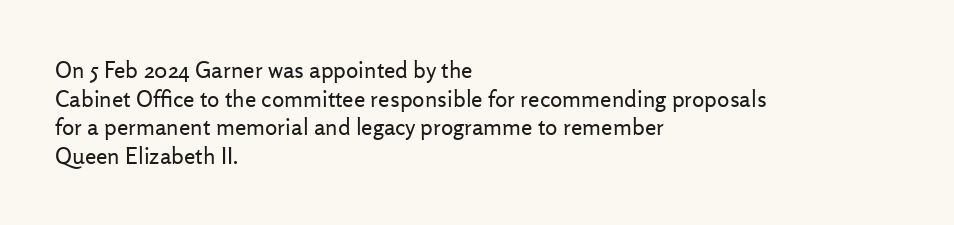
Beneath every word, the page is bare. On a weight scale, this lands at 450 or below. Look at the tracking — it's just the regular setting, nothing added. The typesetter chose a ragged-right arrangement here. Upright lettering throughout.
